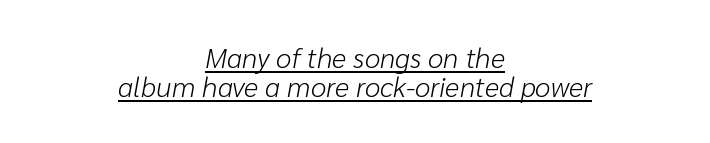
{"italic": "yes", "lean": "right", "slant_degrees": 10, "bold": "no", "weight": "light", "width": "normal", "stroke_contrast": "low", "x_height": "medium", "monospaced": "no", "underline": "yes", "align": "center", "line_spacing": "tight", "line_spacing_ratio": 1.05, "letter_spacing": "normal", "letter_spacing_em": 0.0, "glyph_px": 28}
